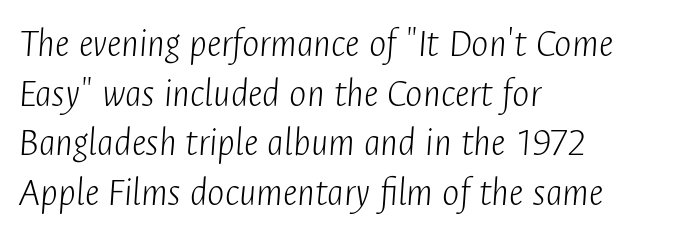
You could not count columns in this text — the font is proportionally spaced. The ragged edge is on the right, which tells us the setting is flush left. A bare baseline throughout the passage. Slanted lettering throughout.
